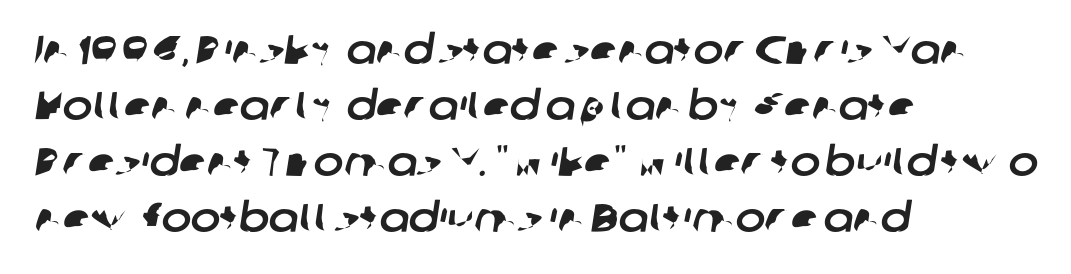
The image shows 40 px sans-serif type; set left-aligned, normal line spacing (1.4x), normal letter spacing, not underlined; low stroke contrast and a medium x-height.
